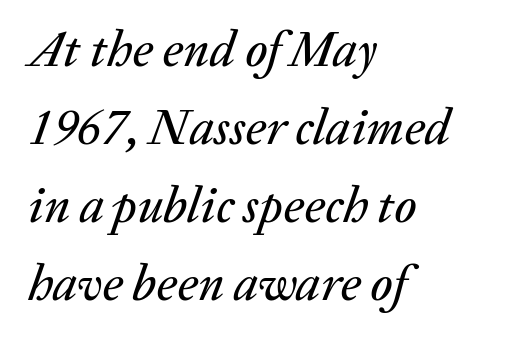
Q: Is the text italic (slanted)? A: Yes, it leans right by about 20 degrees.
Q: Is the text underlined? A: No.
Q: How is the paragraph aligned? A: Left-aligned.
Q: Is the spacing between letters normal or unusually wide? A: Normal.
Q: Is the spacing between lines tight, normal or loose? A: Normal.
Q: Width (condensed, normal, or wide)? A: Normal.
Q: Stroke contrast? A: Low.
Q: x-height? A: Medium.
Q: Monospaced? A: No.
